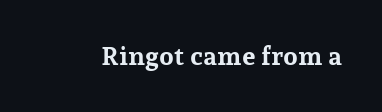
{"italic": "no", "bold": "yes", "underline": "no", "letter_spacing": "normal", "letter_spacing_em": 0.0, "glyph_px": 26}
